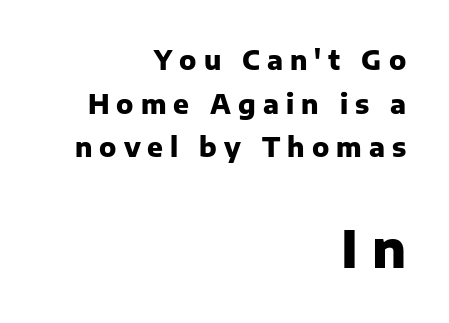
The image shows 51 px heavy sans-serif type, upright; set right-aligned, normal line spacing (1.68x), unusually wide letter spacing (+0.27 em), not underlined; the second (bottom) block is 1.96x larger; low stroke contrast and a medium x-height.
